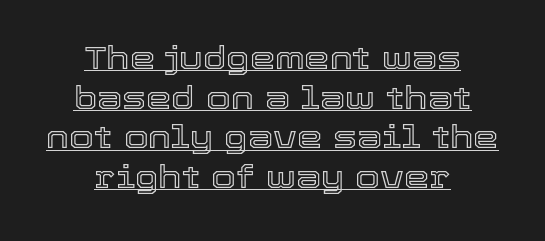
Q: Is the text italic (slanted)? A: No, it is upright.
Q: Is the text underlined? A: Yes.
Q: How is the paragraph aligned? A: Centered.
Q: Is the spacing between letters normal or unusually wide? A: Normal.
Q: Width (condensed, normal, or wide)? A: Normal.
Q: x-height? A: Medium.
Q: Monospaced? A: No.
